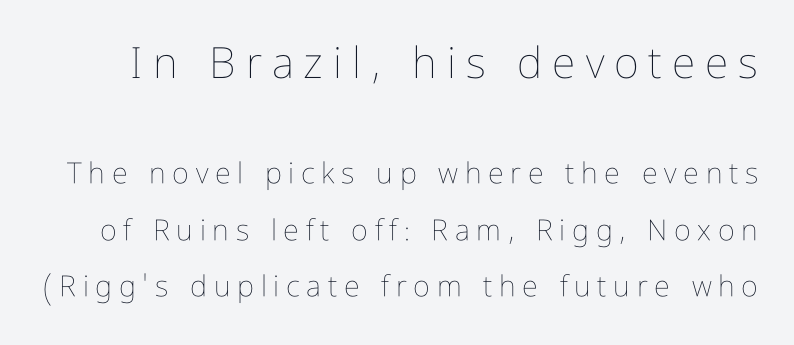
{"italic": "no", "bold": "no", "weight": "thin", "width": "condensed", "stroke_contrast": "low", "x_height": "medium", "monospaced": "no", "underline": "no", "line_spacing": "loose", "line_spacing_ratio": 1.96, "letter_spacing": "wide", "letter_spacing_em": 0.23, "larger_block": "first", "size_ratio": 1.48, "glyph_px": 43}
